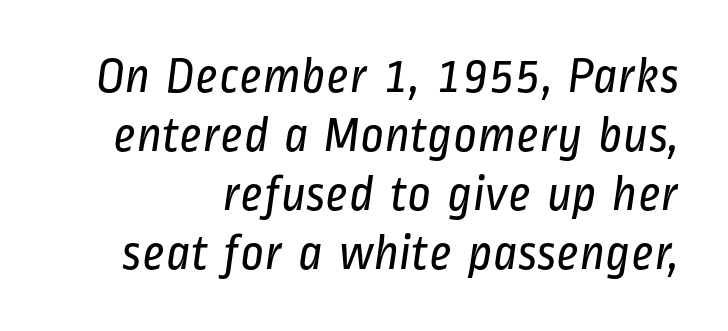
Descenders hang freely into open space. Looks like regular typesetting: each glyph gets only the width it needs. Weight: not bold — regular or lighter. The typeface chosen for these lines omits serifs. The letters sit at their default tracking, neither squeezed nor spread.
